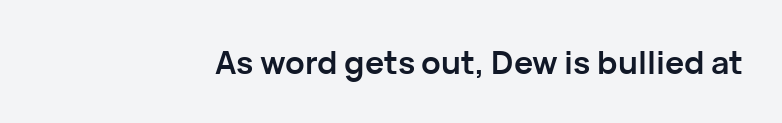
{"serif": "no", "italic": "no", "bold": "yes", "weight": "semibold", "width": "normal", "stroke_contrast": "low", "x_height": "medium", "monospaced": "no", "underline": "no", "letter_spacing": "normal", "letter_spacing_em": 0.0, "glyph_px": 32}
